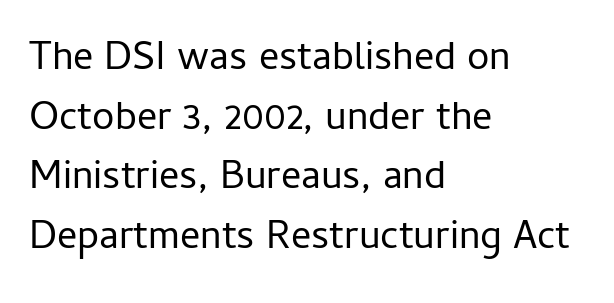
Grotesque or geometric, the face here clearly has no serifs. Does the copy run flush right? No — it runs flush left. Does the lettering tilt? It doesn't — this is upright. The line-height multiplier appears to be the usual default.
